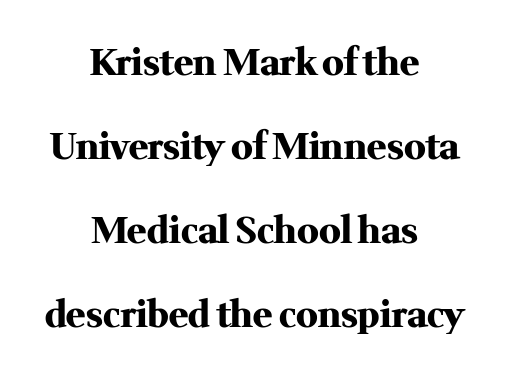
Q: Is the text bold? A: Yes.
Q: Is the text italic (slanted)? A: No, it is upright.
Q: Is the typeface a serif or a sans-serif typeface? A: Serif.
Q: Is the text underlined? A: No.
Q: How is the paragraph aligned? A: Centered.
Q: Is the spacing between letters normal or unusually wide? A: Normal.
Q: Is the spacing between lines tight, normal or loose? A: Loose.
Q: Width (condensed, normal, or wide)? A: Normal.
Q: Stroke contrast? A: Medium.
Q: x-height? A: Medium.
Q: Monospaced? A: No.
